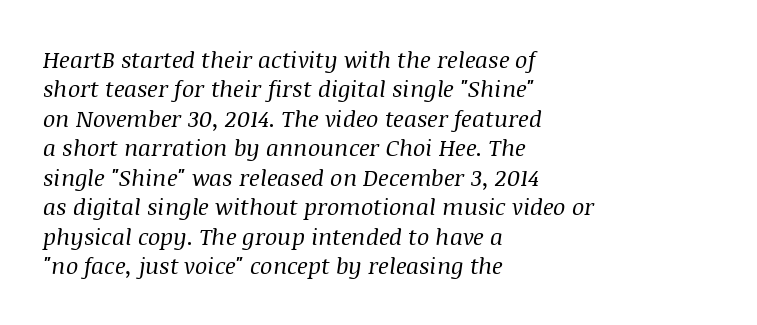
{"italic": "yes", "lean": "right", "slant_degrees": 8, "bold": "no", "underline": "no", "align": "left", "line_spacing": "normal", "line_spacing_ratio": 1.28, "letter_spacing": "normal", "letter_spacing_em": 0.0, "glyph_px": 23}
